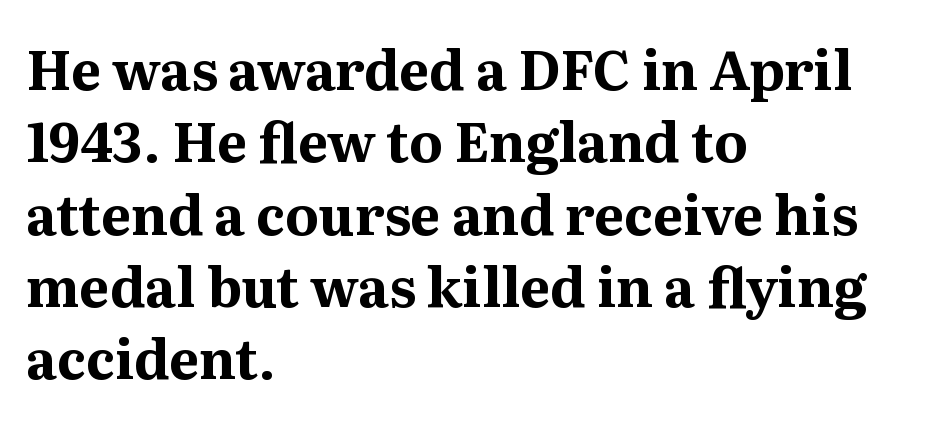
Q: Is the text bold? A: Yes.
Q: Is the text italic (slanted)? A: No, it is upright.
Q: Is the typeface a serif or a sans-serif typeface? A: Serif.
Q: Is the text underlined? A: No.
Q: How is the paragraph aligned? A: Left-aligned.
Q: Is the spacing between letters normal or unusually wide? A: Normal.
Q: Is the spacing between lines tight, normal or loose? A: Normal.
Q: Width (condensed, normal, or wide)? A: Normal.
Q: Stroke contrast? A: Medium.
Q: x-height? A: Medium.
Q: Monospaced? A: No.
